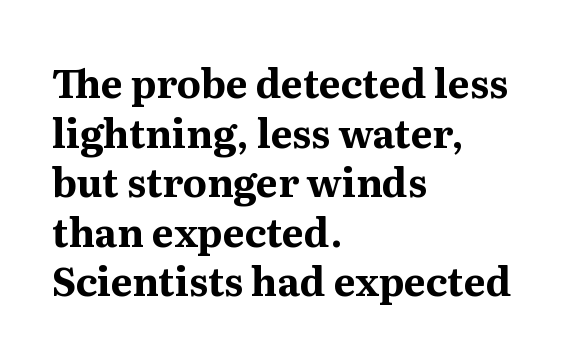
Q: Is the text bold? A: Yes.
Q: Is the text italic (slanted)? A: No, it is upright.
Q: Is the typeface a serif or a sans-serif typeface? A: Serif.
Q: Is the text underlined? A: No.
Q: How is the paragraph aligned? A: Left-aligned.
Q: Is the spacing between letters normal or unusually wide? A: Normal.
Q: Is the spacing between lines tight, normal or loose? A: Normal.
Q: Width (condensed, normal, or wide)? A: Normal.
Q: Stroke contrast? A: Medium.
Q: x-height? A: Medium.
Q: Monospaced? A: No.
